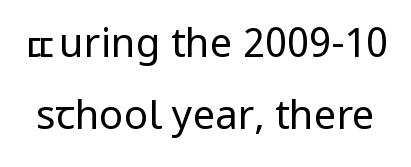
The image shows 40 px regular-weight, condensed sans-serif type, upright; set line spacing 1.81x, normal letter spacing, not underlined; low stroke contrast and a large x-height.
